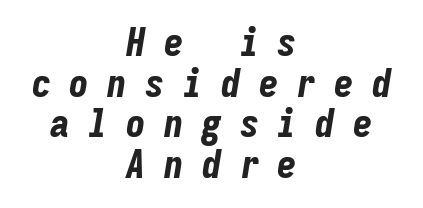
The image shows 39 px bold, condensed type, italic (leaning right), monospaced; set centered, tight line spacing (1.04x), unusually wide letter spacing (+0.47 em), not underlined; low stroke contrast and a medium x-height.
